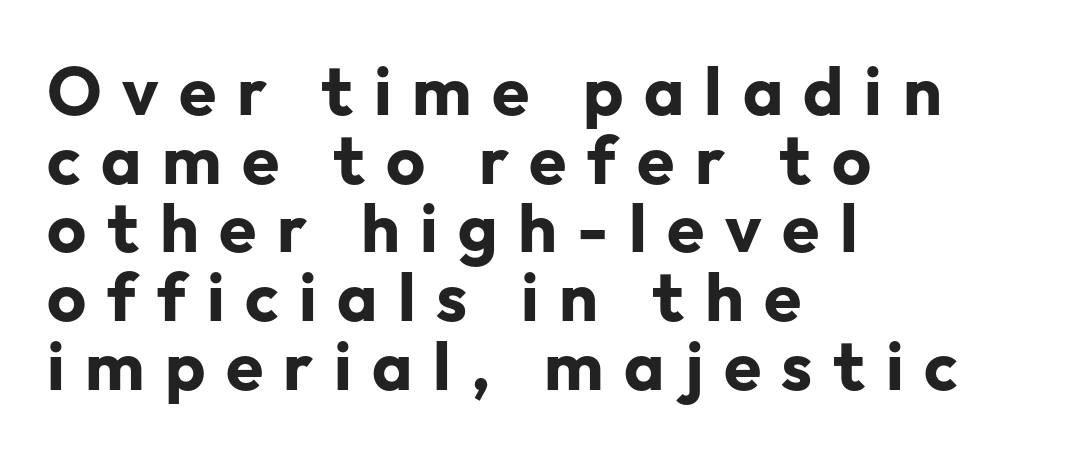
{"serif": "no", "italic": "no", "bold": "yes", "weight": "bold", "width": "normal", "stroke_contrast": "low", "x_height": "medium", "monospaced": "no", "underline": "no", "align": "left", "line_spacing": "tight", "line_spacing_ratio": 1.01, "letter_spacing": "wide", "letter_spacing_em": 0.3, "glyph_px": 68}
